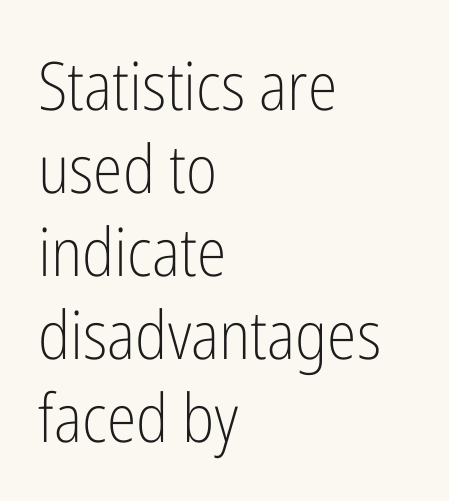
{"serif": "no", "italic": "no", "bold": "no", "weight": "light", "width": "condensed", "stroke_contrast": "low", "x_height": "medium", "monospaced": "no", "underline": "no", "align": "left", "line_spacing_ratio": 1.24, "letter_spacing": "normal", "letter_spacing_em": 0.0, "glyph_px": 67}
